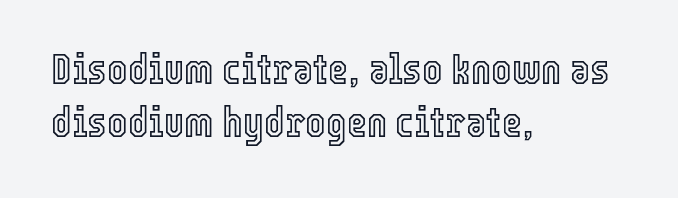
The image shows 43 px condensed type, upright; set left-aligned, line spacing 1.24x, normal letter spacing, not underlined; a medium x-height.
